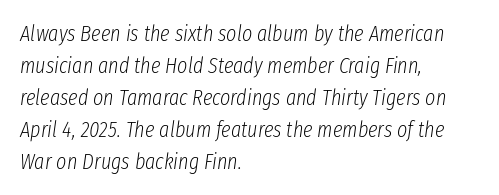
{"italic": "yes", "lean": "right", "slant_degrees": 8, "bold": "no", "underline": "no", "align": "left", "line_spacing": "normal", "line_spacing_ratio": 1.45, "letter_spacing": "normal", "letter_spacing_em": 0.0, "glyph_px": 22}
